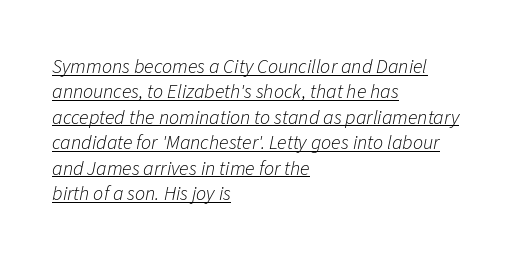
{"italic": "yes", "lean": "right", "slant_degrees": 11, "bold": "no", "underline": "yes", "align": "left", "line_spacing": "normal", "line_spacing_ratio": 1.27, "letter_spacing": "normal", "letter_spacing_em": 0.0, "glyph_px": 20}
